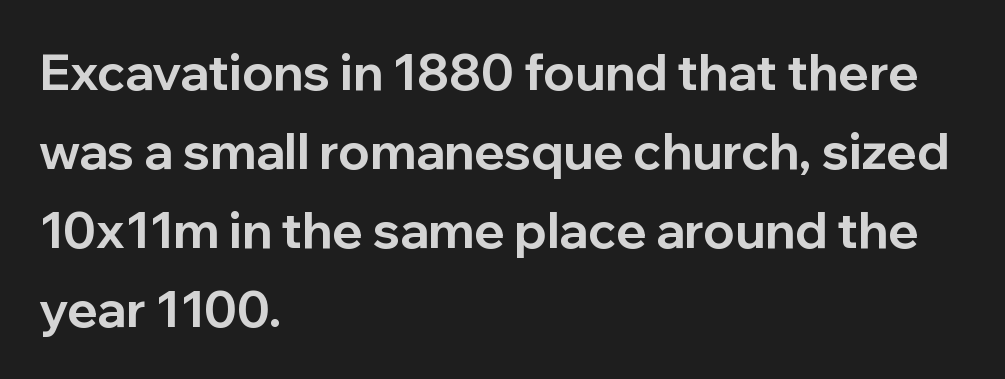
Strong, thick strokes mark this as bold type. This rendering uses left alignment, leaving the right contour irregular. Interline gaps are of average width in this sample. Glance below the letters and you will spot only blank space. The face used here is proportionally spaced, like ordinary book or web type. Standard letterfit; no display-style spreading of the glyphs.
